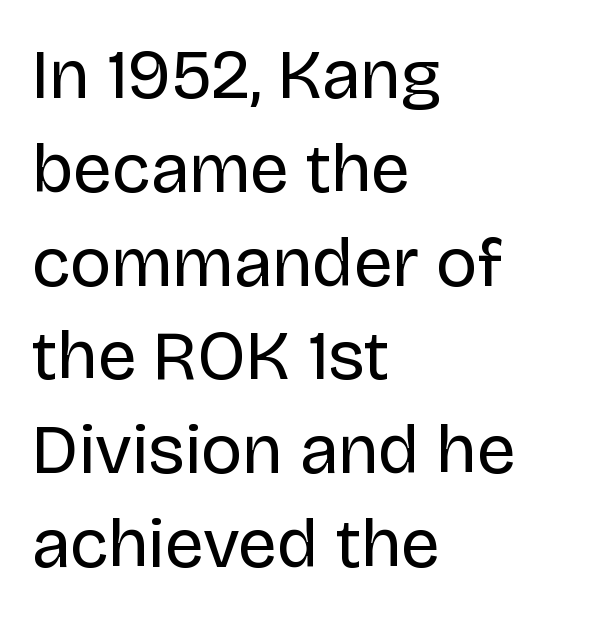
{"serif": "no", "italic": "no", "bold": "no", "weight": "regular", "width": "normal", "stroke_contrast": "low", "x_height": "large", "monospaced": "no", "underline": "no", "align": "left", "line_spacing": "normal", "line_spacing_ratio": 1.34, "letter_spacing": "normal", "letter_spacing_em": 0.0, "glyph_px": 70}
